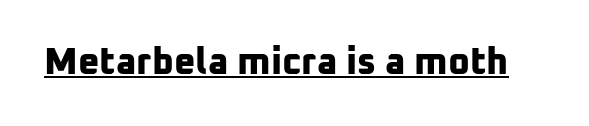
Q: Is the text bold? A: Yes.
Q: Is the typeface a serif or a sans-serif typeface? A: Sans-serif.
Q: Is the text underlined? A: Yes.
Q: Is the spacing between letters normal or unusually wide? A: Normal.
Q: Width (condensed, normal, or wide)? A: Normal.
Q: Stroke contrast? A: Low.
Q: x-height? A: Medium.
Q: Monospaced? A: No.
